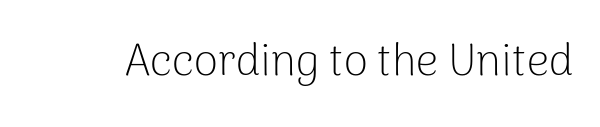
The image shows 44 px light sans-serif type, upright; set normal letter spacing, not underlined; low stroke contrast and a medium x-height.
